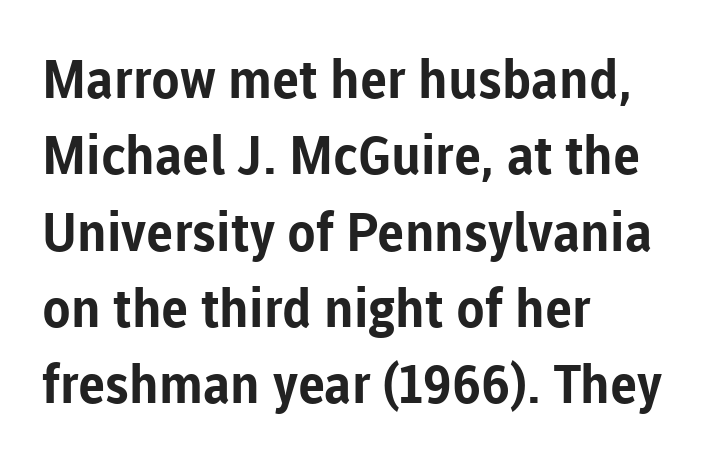
In terms of leading, this rendering sits right in the middle. Every character sits straight up, as roman type does. The font is running at its bold setting. The rendering uses natural spacing where letterforms have individual widths.
